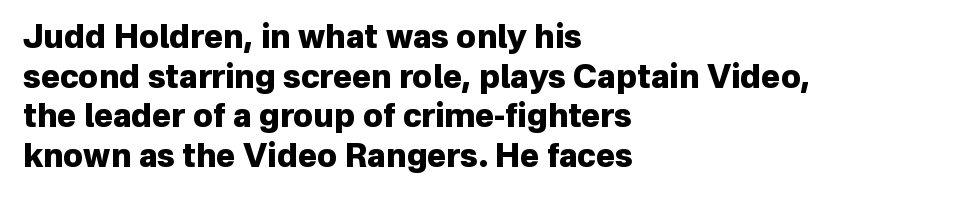
Serif or sans? Sans — the stroke terminals are bare. Honestly, there is no underline to notice here at all. Typesetter's note: full bold, strokes at maximum text heaviness. Do the characters align in a grid? No, the font is proportional.
